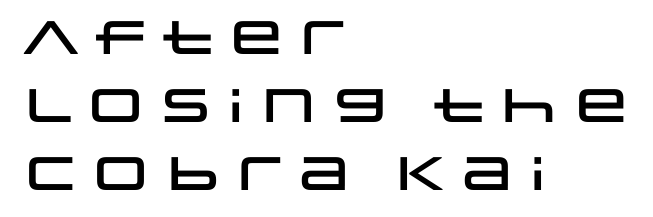
Bare-footed words on every line. The face used here is proportionally spaced, like ordinary book or web type. The type sits square on the baseline with zero lean. Nobody touched the tracking dial on this one. These lines stack with their left ends in a neat column.
